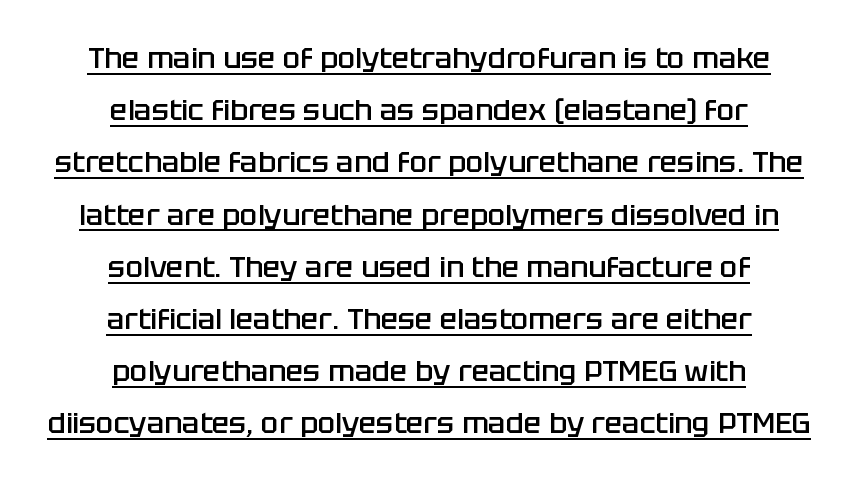
The image shows 29 px semibold sans-serif type, upright; set centered, line spacing 1.8x, normal letter spacing, underlined; low stroke contrast and a large x-height.
